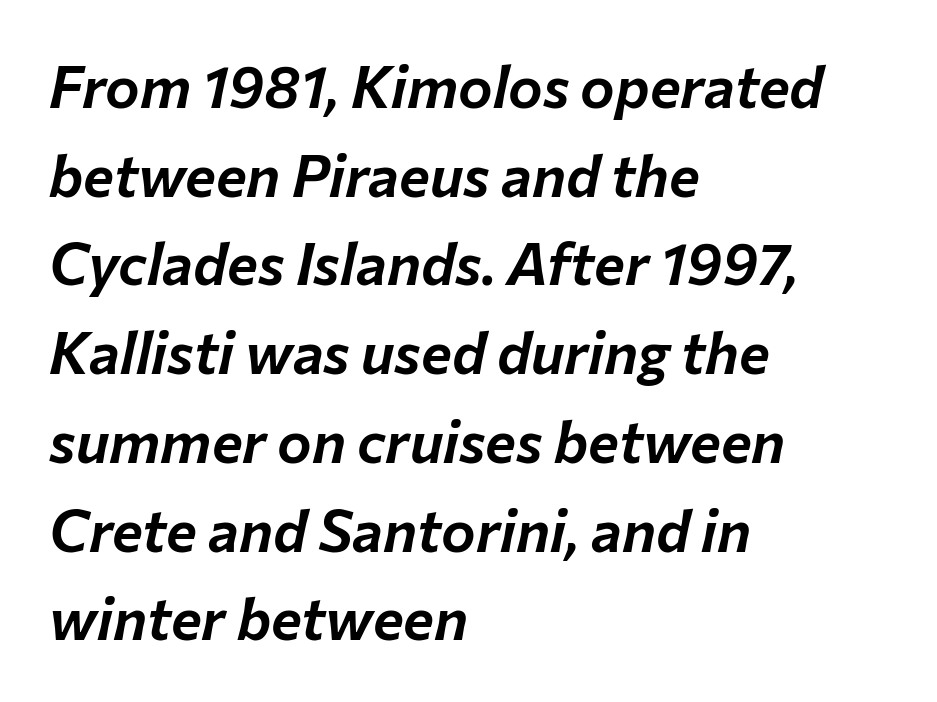
Q: Is the text italic (slanted)? A: Yes, it leans right by about 12 degrees.
Q: Is the text underlined? A: No.
Q: How is the paragraph aligned? A: Left-aligned.
Q: Is the spacing between letters normal or unusually wide? A: Normal.
Q: Is the spacing between lines tight, normal or loose? A: Normal.
Q: Width (condensed, normal, or wide)? A: Normal.
Q: Stroke contrast? A: Low.
Q: x-height? A: Medium.
Q: Monospaced? A: No.
